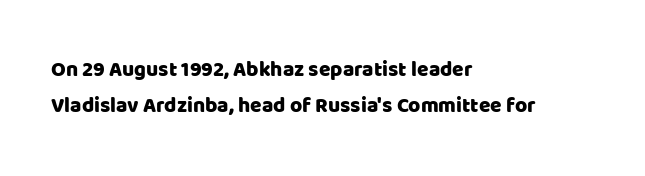
Q: Is the text italic (slanted)? A: No, it is upright.
Q: Is the text underlined? A: No.
Q: How is the paragraph aligned? A: Left-aligned.
Q: Is the spacing between letters normal or unusually wide? A: Normal.
Q: Is the spacing between lines tight, normal or loose? A: Normal.
